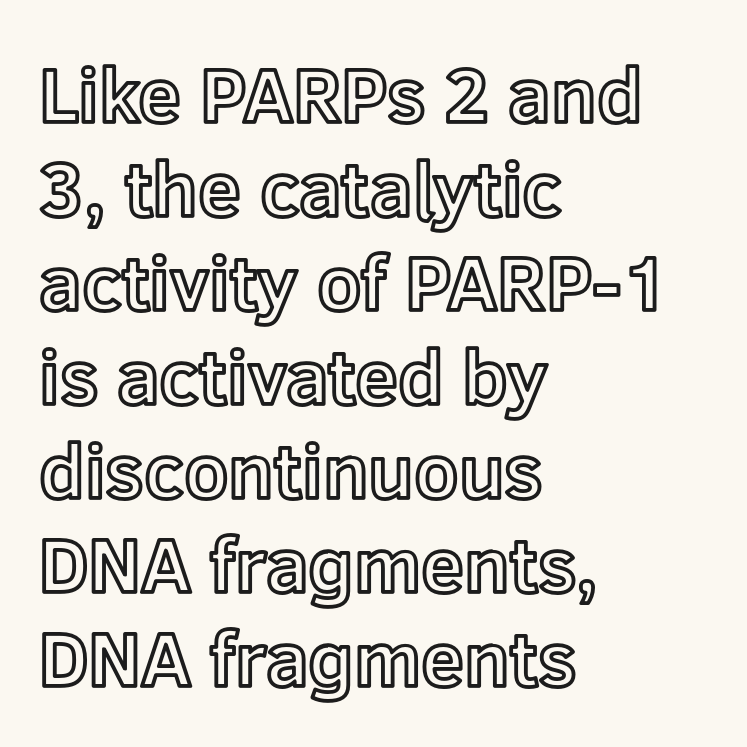
The image shows 77 px text type, upright; set left-aligned, line spacing 1.22x, normal letter spacing, not underlined; a medium x-height.
